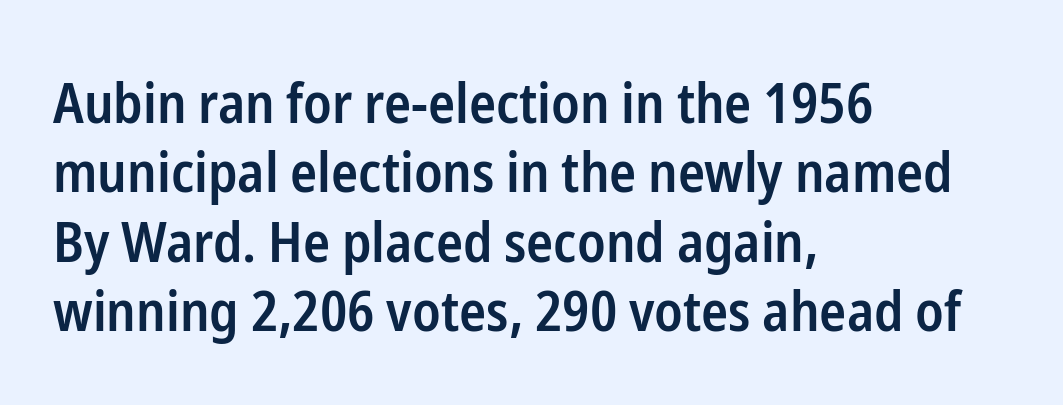
{"serif": "no", "italic": "no", "bold": "semi", "weight": "semibold", "width": "condensed", "stroke_contrast": "low", "x_height": "medium", "monospaced": "no", "underline": "no", "align": "left", "line_spacing_ratio": 1.24, "letter_spacing": "normal", "letter_spacing_em": 0.0, "glyph_px": 56}
